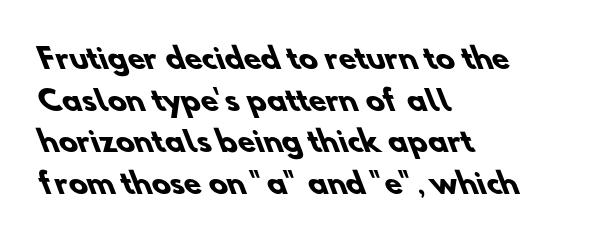
Q: Is the text bold? A: Yes.
Q: Is the typeface a serif or a sans-serif typeface? A: Sans-serif.
Q: Is the text underlined? A: No.
Q: How is the paragraph aligned? A: Left-aligned.
Q: Is the spacing between letters normal or unusually wide? A: Normal.
Q: Is the spacing between lines tight, normal or loose? A: Normal.
Q: Width (condensed, normal, or wide)? A: Normal.
Q: Stroke contrast? A: Low.
Q: x-height? A: Small.
Q: Monospaced? A: No.
